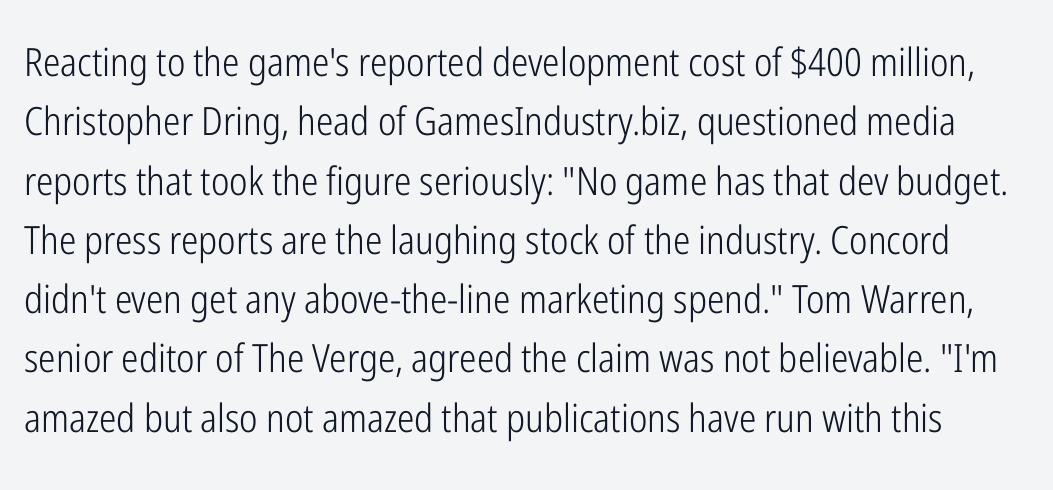
Q: Is the text bold? A: No.
Q: Is the text italic (slanted)? A: No, it is upright.
Q: Is the typeface a serif or a sans-serif typeface? A: Sans-serif.
Q: Is the text underlined? A: No.
Q: Is the spacing between letters normal or unusually wide? A: Normal.
Q: Is the spacing between lines tight, normal or loose? A: Normal.
Q: Width (condensed, normal, or wide)? A: Condensed.
Q: Stroke contrast? A: Low.
Q: x-height? A: Medium.
Q: Monospaced? A: No.
